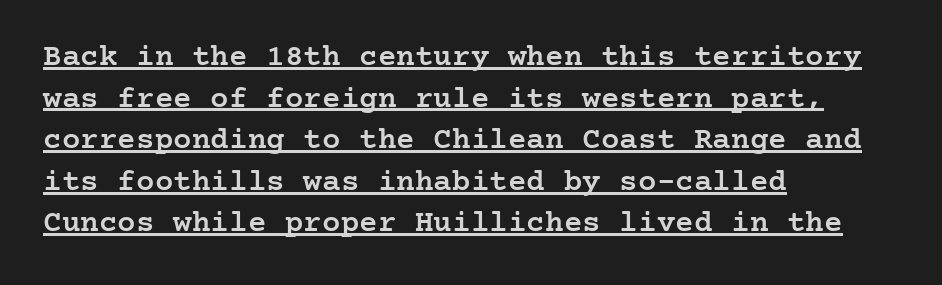
The face used here is a semibold: visibly heavier than regular, lighter than bold. Here the glyphs are tracked normally, forming tight word shapes. If you drew a ruler down the left edge, every line would touch it. Emphasis is given by a line drawn under the lettering.
